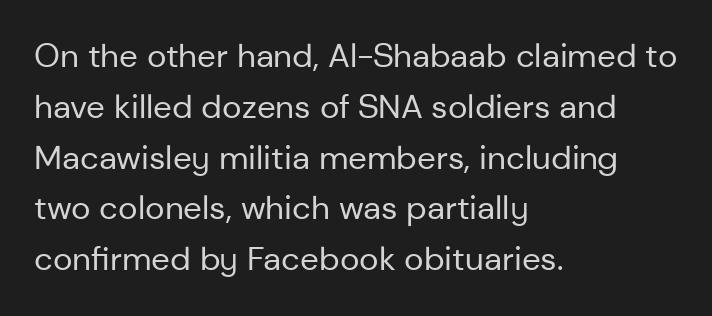
Decoration check: the copy has no underline. Inter-character spacing is left at the font's built-in metrics. A light-to-regular cut is what we see here. Letterform terminals end flat and unadorned throughout the passage. The rendering uses a moderate line-height, typical for paragraphs.
